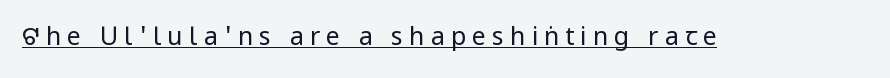
Somebody hit Ctrl+U on this one — the words are underlined. Short note: letters widely spaced. The letters stand upright; this is a roman face. The font is comparable to plain body text, perhaps lighter.
